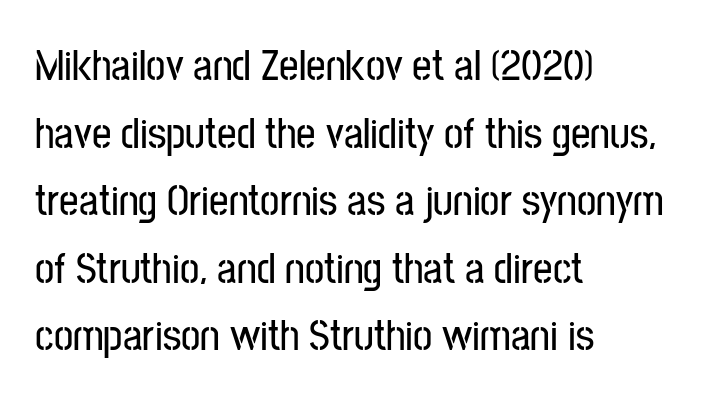
The image shows 43 px condensed sans-serif type, upright; set left-aligned, normal line spacing (1.57x), normal letter spacing, not underlined; low stroke contrast and a medium x-height.
